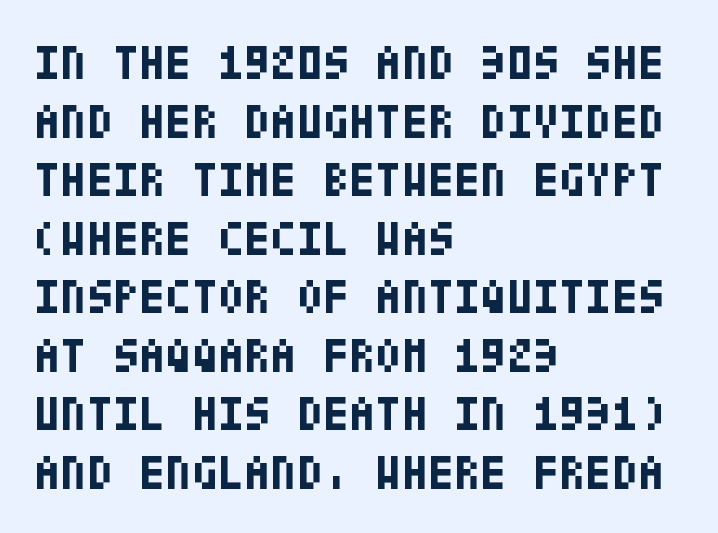
The image shows 48 px bold, condensed sans-serif type, upright; set left-aligned, line spacing 1.22x, normal letter spacing, not underlined; low stroke contrast and a large x-height.
